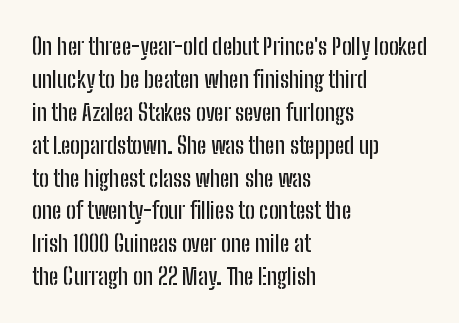
Q: Is the text italic (slanted)? A: No, it is upright.
Q: Is the text underlined? A: No.
Q: How is the paragraph aligned? A: Left-aligned.
Q: Is the spacing between letters normal or unusually wide? A: Normal.
Q: Is the spacing between lines tight, normal or loose? A: Normal.
